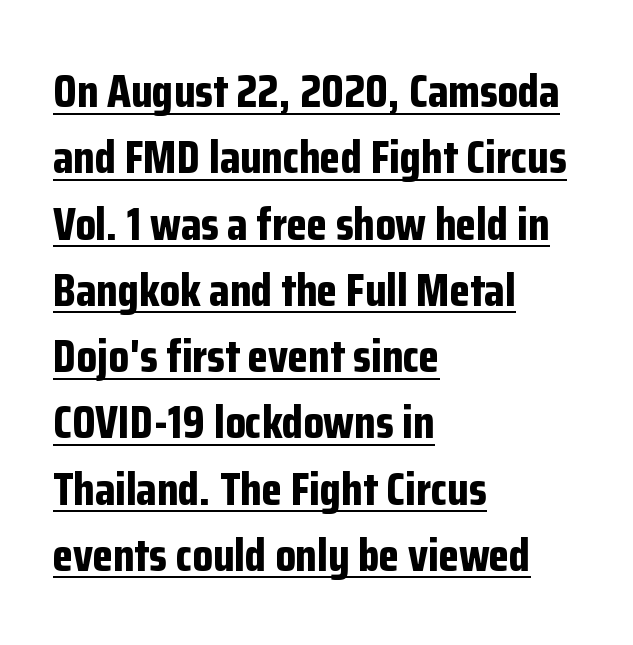
{"serif": "no", "italic": "no", "bold": "yes", "weight": "bold", "width": "condensed", "stroke_contrast": "low", "x_height": "medium", "monospaced": "no", "underline": "yes", "align": "left", "line_spacing": "normal", "line_spacing_ratio": 1.41, "letter_spacing": "normal", "letter_spacing_em": 0.0, "glyph_px": 47}
